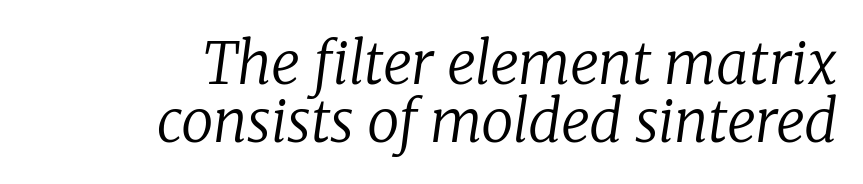
The image shows 58 px regular-weight serif type, italic (leaning right); set right-aligned, tight line spacing (1.0x), normal letter spacing, not underlined; low stroke contrast and a medium x-height.
